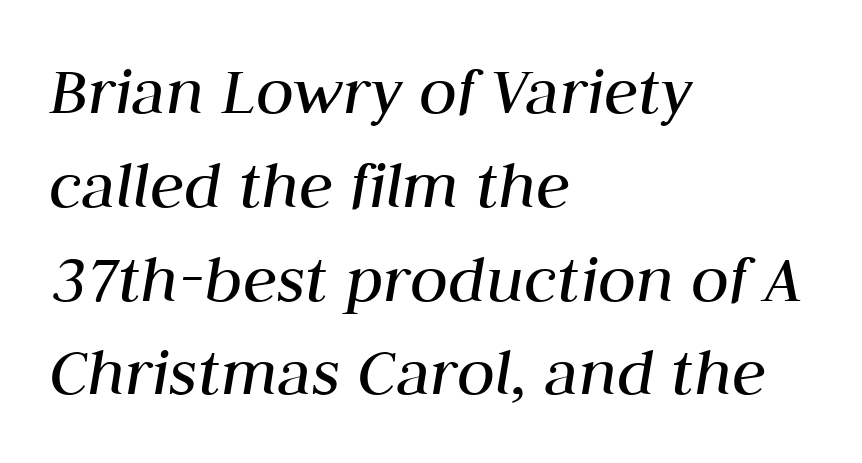
A typesetter would call this zero additional tracking. Nobody drew a line under any word here. No letter is thick-stroked: the sample isn't bold. Evenly set lines give the paragraph a standard silhouette. A student would call this left alignment; a typographer would say flush left, rag right.
